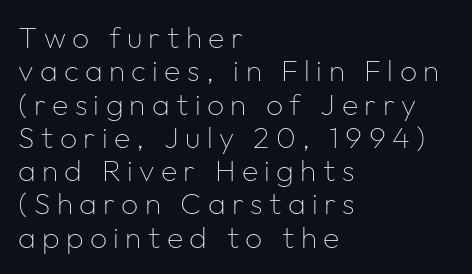
Spacing verdict: proportional, widths tailored to each character. The strip under each line holds only bare page. The lines are quadded left. Note: no serifs on the glyphs. The characters are drawn with everyday or finer stroke widths. Students, observe: this is what under-led, compact text looks like.
